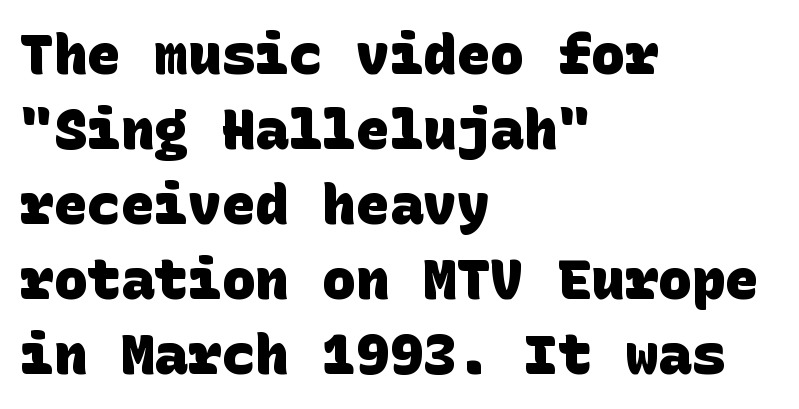
{"serif": "no", "bold": "yes", "weight": "heavy", "width": "normal", "stroke_contrast": "low", "x_height": "large", "underline": "no", "align": "left", "line_spacing": "normal", "line_spacing_ratio": 1.34, "letter_spacing": "normal", "letter_spacing_em": 0.0, "glyph_px": 56}
